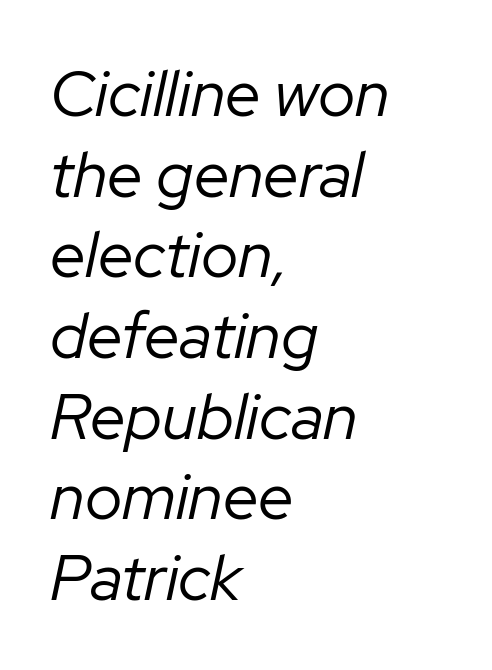
When letters slant like this, we call the style italic. Typeset ragged right — the left edge is the straight one. Inter-character spacing is left at the font's built-in metrics. Each letter keeps its own natural width here, so spacing adapts to shape. The strip under each line holds only bare page.
